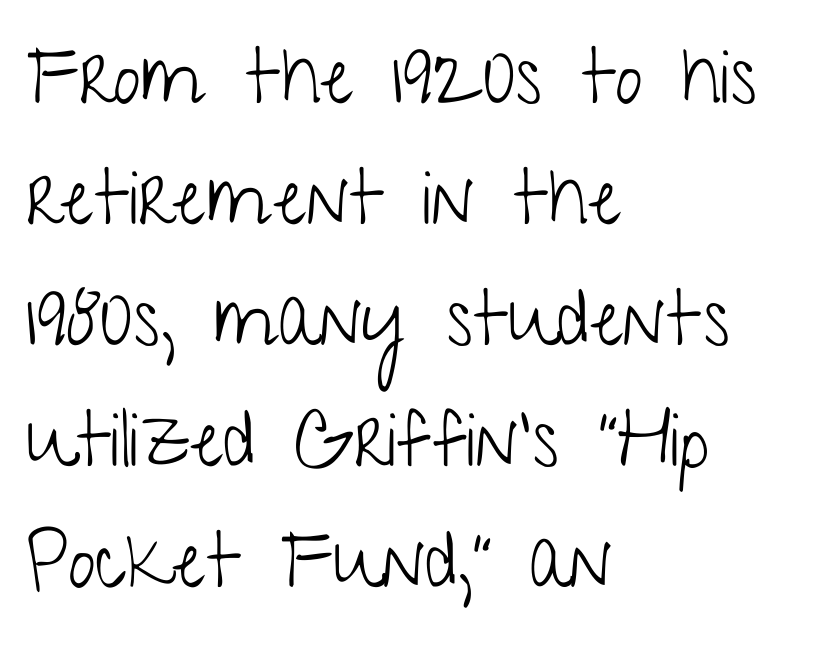
Note the varied advance widths — an 'i' is clearly narrower than an 'm'. The zone under the glyphs is completely vacant. Vertically, the passage feels balanced, rows spaced as you'd expect. Does extra space separate the letters? No, they use regular spacing. Is this a sans? Yes — the strokes have no serifs.
